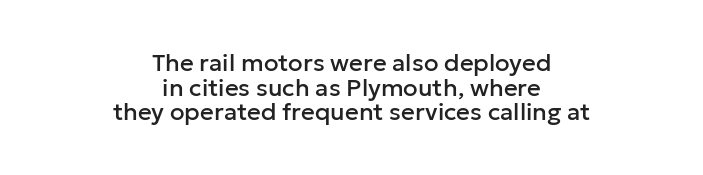
The image shows 24 px text type, upright; set centered, tight line spacing (1.03x), normal letter spacing, not underlined.
